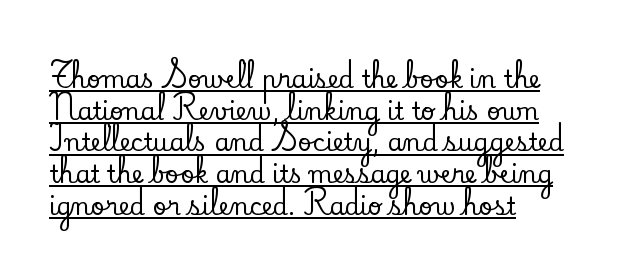
The image shows 24 px text type, upright; set left-aligned, normal line spacing (1.32x), normal letter spacing, underlined.
